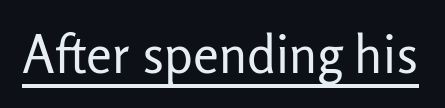
Is this a fixed-width face? No — the glyphs have proportional, varying widths. Nothing heavy about these letters — not bold at all. Every character sits straight up, as roman type does. Font category for this specimen: sans-serif. The rendering uses the underline text-decoration. Is the letter spacing exaggerated? No — it looks like the ordinary default.
